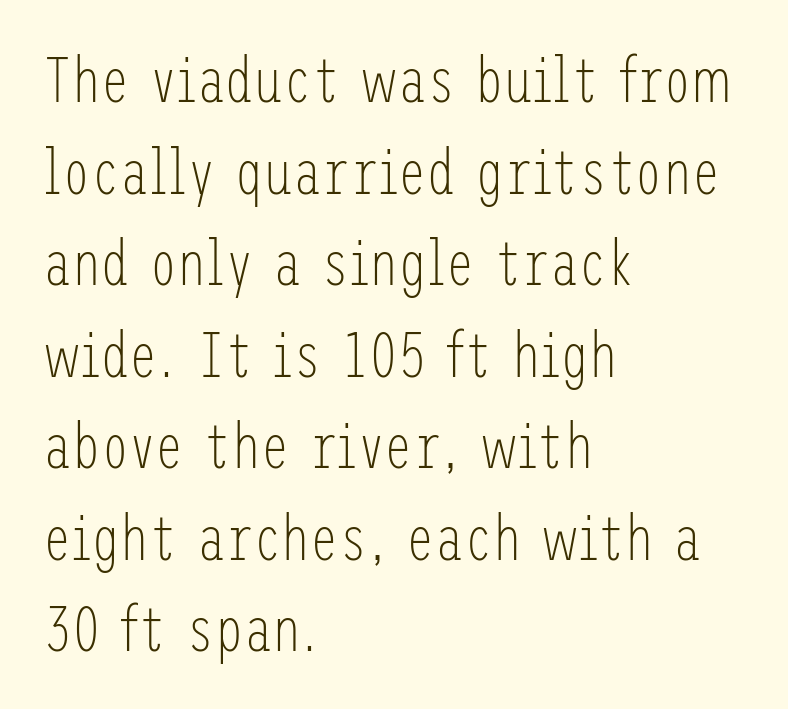
The image shows 64 px light, condensed sans-serif type, upright; set left-aligned, normal line spacing (1.43x), normal letter spacing, not underlined; low stroke contrast and a medium x-height.
